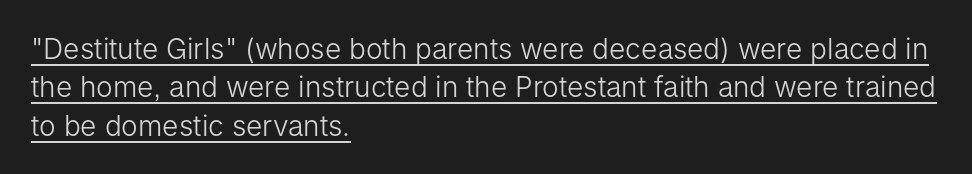
{"serif": "no", "italic": "no", "bold": "no", "weight": "light", "width": "normal", "stroke_contrast": "low", "x_height": "medium", "monospaced": "no", "underline": "yes", "align": "left", "line_spacing": "normal", "line_spacing_ratio": 1.37, "letter_spacing": "normal", "letter_spacing_em": 0.0, "glyph_px": 28}
